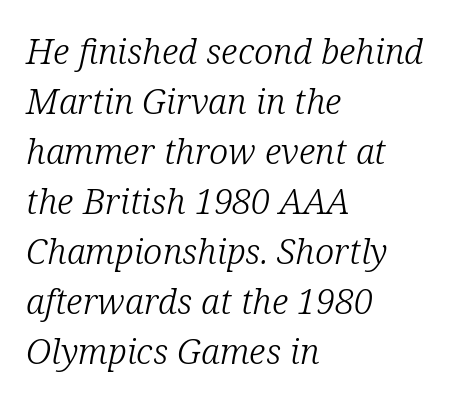
Q: Is the text bold? A: No.
Q: Is the text italic (slanted)? A: Yes, it leans right by about 12 degrees.
Q: Is the typeface a serif or a sans-serif typeface? A: Serif.
Q: Is the text underlined? A: No.
Q: How is the paragraph aligned? A: Left-aligned.
Q: Is the spacing between letters normal or unusually wide? A: Normal.
Q: Is the spacing between lines tight, normal or loose? A: Normal.
Q: Width (condensed, normal, or wide)? A: Normal.
Q: Stroke contrast? A: Low.
Q: x-height? A: Medium.
Q: Monospaced? A: No.
